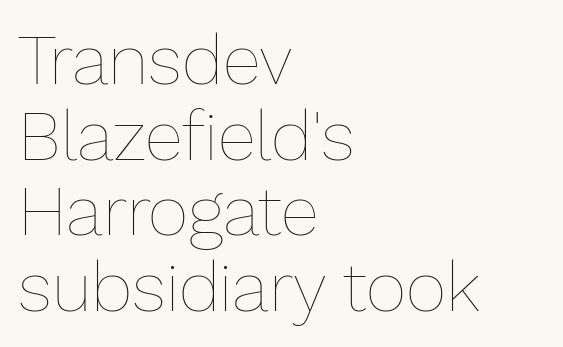
{"italic": "no", "bold": "no", "weight": "thin", "width": "normal", "stroke_contrast": "low", "x_height": "medium", "monospaced": "no", "underline": "no", "align": "left", "line_spacing": "tight", "line_spacing_ratio": 1.08, "letter_spacing": "normal", "letter_spacing_em": 0.0, "glyph_px": 70}
